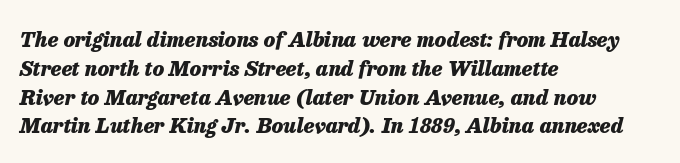
The image shows 21 px bold type, italic (leaning right); set left-aligned, normal line spacing (1.37x), normal letter spacing, not underlined.
